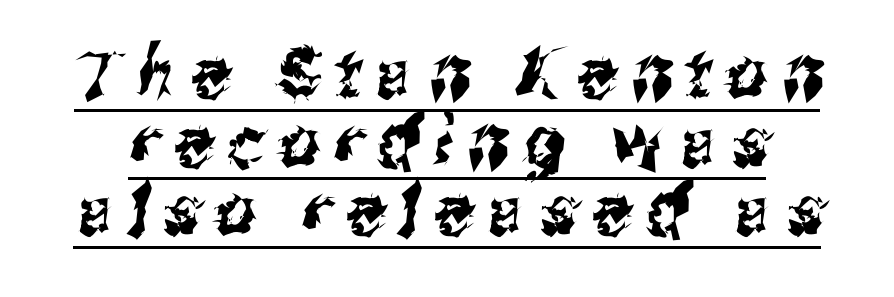
{"serif": "no", "width": "condensed", "stroke_contrast": "medium", "x_height": "medium", "monospaced": "no", "underline": "yes", "line_spacing": "tight", "line_spacing_ratio": 0.98, "letter_spacing": "wide", "letter_spacing_em": 0.22, "glyph_px": 70}
